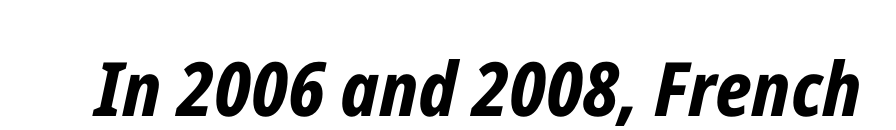
The sample has been set heavy, in full bold. Varying glyph widths throughout — classic text-font behaviour. Standard letterfit; no display-style spreading of the glyphs. The lettering tilts uniformly, giving the passage an italic look. The foot of each line stays bare and open.
